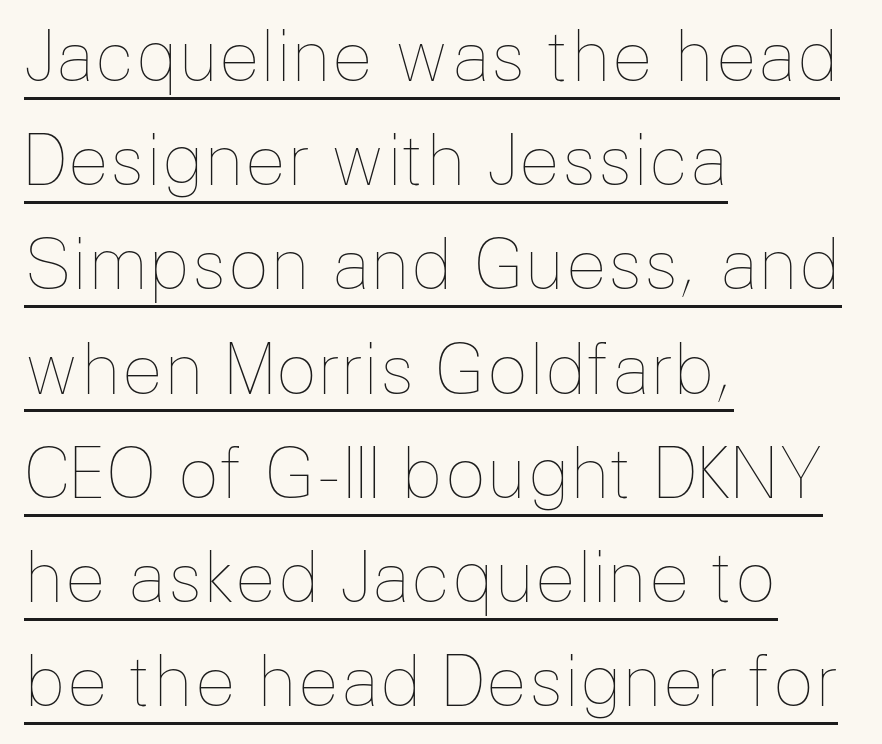
What stands out about the letter spacing? Nothing — it is the standard amount. Regarding leading, the lines here are spaced in the standard way. The glyphs are accompanied by a horizontal stroke just below them. When letters stand straight like this, we call the style roman or upright. Here the designer chose a conventional face with non-uniform glyph widths. Left-aligned paragraph, ragged on the right.
